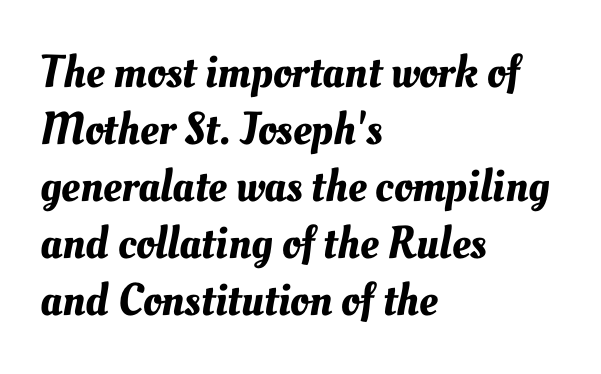
Q: Is the text underlined? A: No.
Q: How is the paragraph aligned? A: Left-aligned.
Q: Is the spacing between letters normal or unusually wide? A: Normal.
Q: Width (condensed, normal, or wide)? A: Normal.
Q: Stroke contrast? A: Medium.
Q: x-height? A: Small.
Q: Monospaced? A: No.
